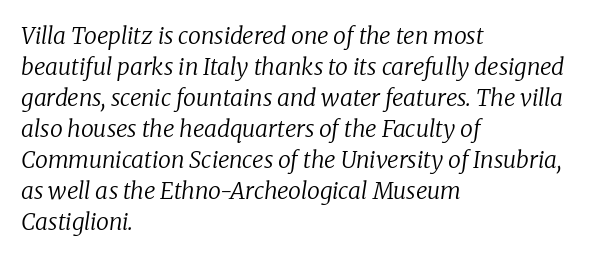
{"italic": "yes", "lean": "right", "slant_degrees": 8, "bold": "no", "underline": "no", "align": "left", "line_spacing": "normal", "line_spacing_ratio": 1.35, "letter_spacing": "normal", "letter_spacing_em": 0.0, "glyph_px": 23}
